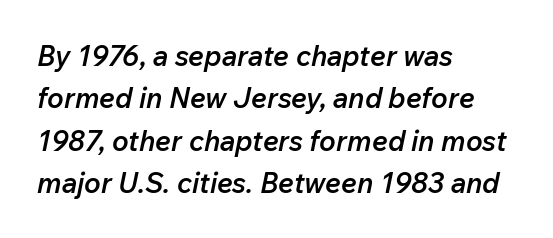
Is there much room between lines? A standard amount, neither cramped nor airy. Think of a printed novel: that variable character pitch is what you see here. The specimen omits any rule beneath the text block's lines. Rendered with sloped, italic letterforms. The face used here is a semibold: visibly heavier than regular, lighter than bold.
